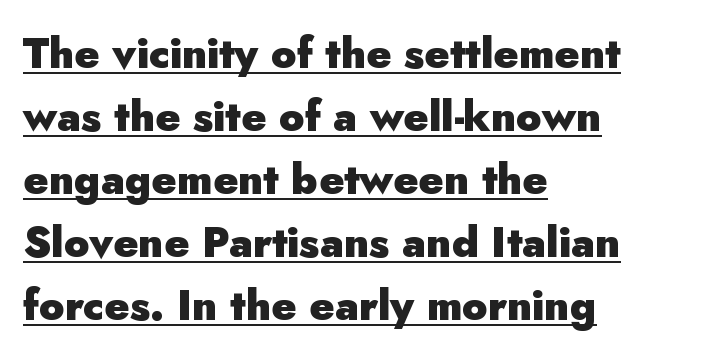
{"serif": "no", "italic": "no", "bold": "yes", "weight": "heavy", "width": "normal", "stroke_contrast": "low", "x_height": "small", "monospaced": "no", "underline": "yes", "align": "left", "line_spacing": "normal", "line_spacing_ratio": 1.5, "letter_spacing": "normal", "letter_spacing_em": 0.0, "glyph_px": 42}
